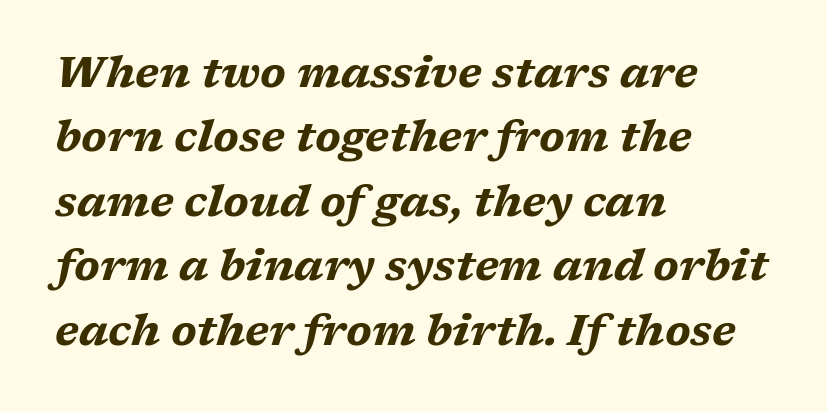
The image shows 43 px bold, wide type, italic (leaning right); set left-aligned, normal line spacing (1.5x), normal letter spacing, not underlined; medium stroke contrast and a medium x-height.
